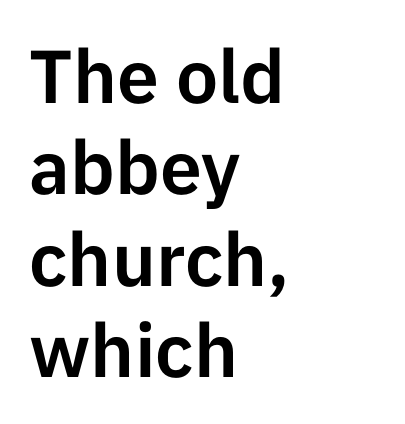
{"serif": "no", "italic": "no", "width": "normal", "stroke_contrast": "low", "x_height": "medium", "monospaced": "no", "underline": "no", "align": "left", "line_spacing_ratio": 1.22, "letter_spacing": "normal", "letter_spacing_em": 0.0, "glyph_px": 75}
